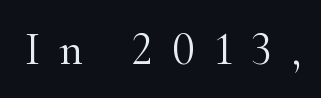
{"serif": "yes", "italic": "no", "bold": "no", "weight": "light", "width": "normal", "stroke_contrast": "high", "x_height": "small", "monospaced": "no", "underline": "no", "letter_spacing": "wide", "letter_spacing_em": 0.4, "glyph_px": 47}
